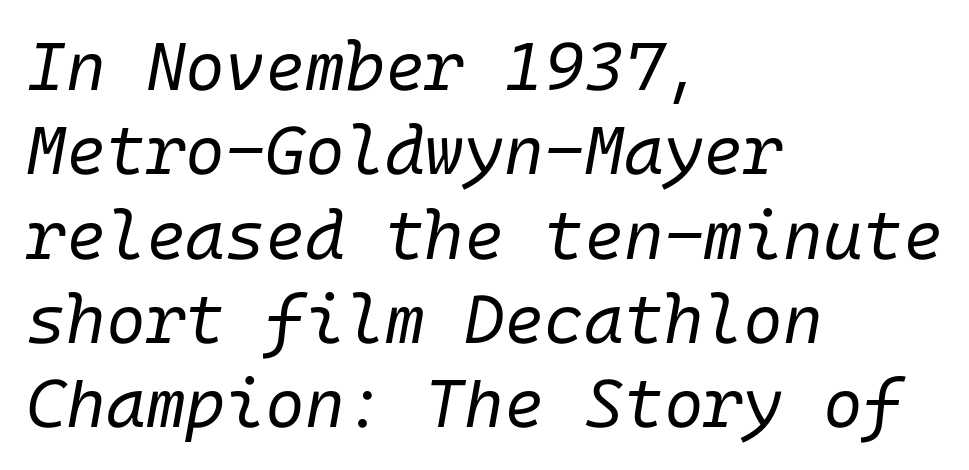
Q: Is the text bold? A: No.
Q: Is the text italic (slanted)? A: Yes, it leans right by about 10 degrees.
Q: Is the text underlined? A: No.
Q: How is the paragraph aligned? A: Left-aligned.
Q: Is the spacing between letters normal or unusually wide? A: Normal.
Q: Width (condensed, normal, or wide)? A: Normal.
Q: Stroke contrast? A: Low.
Q: x-height? A: Medium.
